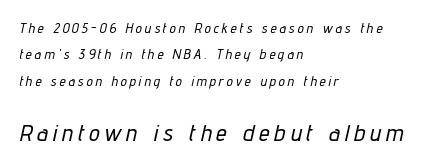
The image shows 24 px text type, italic (leaning right); set left-aligned, line spacing 1.88x, unusually wide letter spacing (+0.21 em), not underlined; the second (bottom) block is 1.71x larger.
